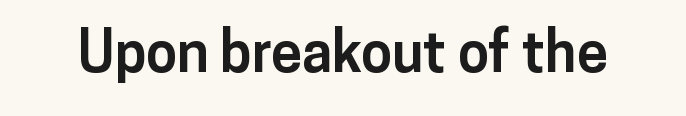
The image shows 56 px bold sans-serif type, upright; set normal letter spacing, not underlined; low stroke contrast and a medium x-height.
